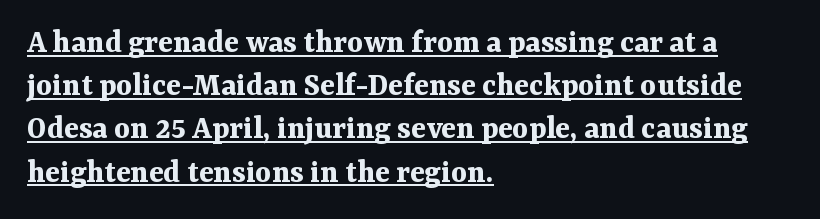
The image shows 34 px bold serif type, upright; set left-aligned, normal line spacing (1.27x), normal letter spacing, underlined; medium stroke contrast and a medium x-height.
